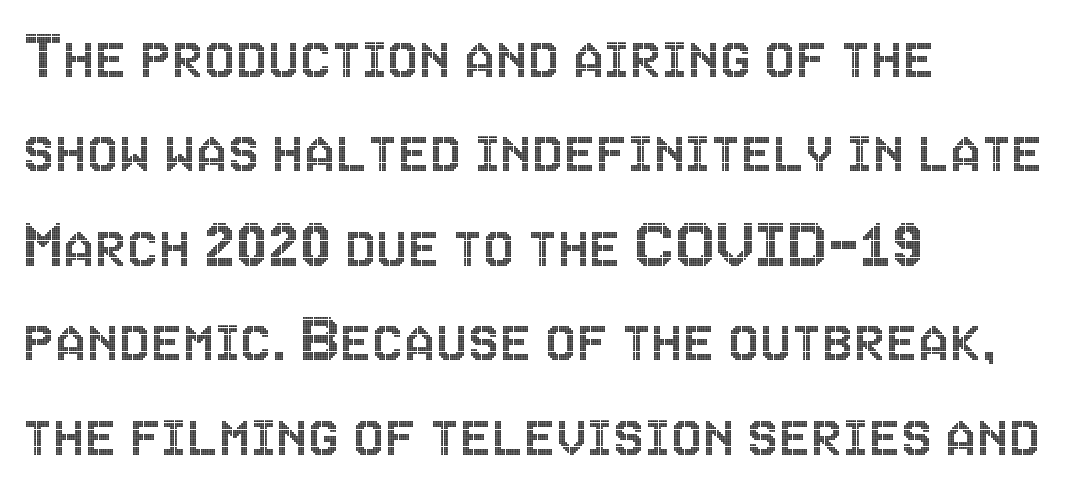
Designer's note — italics off, roman on. The paragraph shown leans on its left margin. Spacing verdict: proportional, widths tailored to each character. Compared with typical body copy, the letter spacing here is the same.
